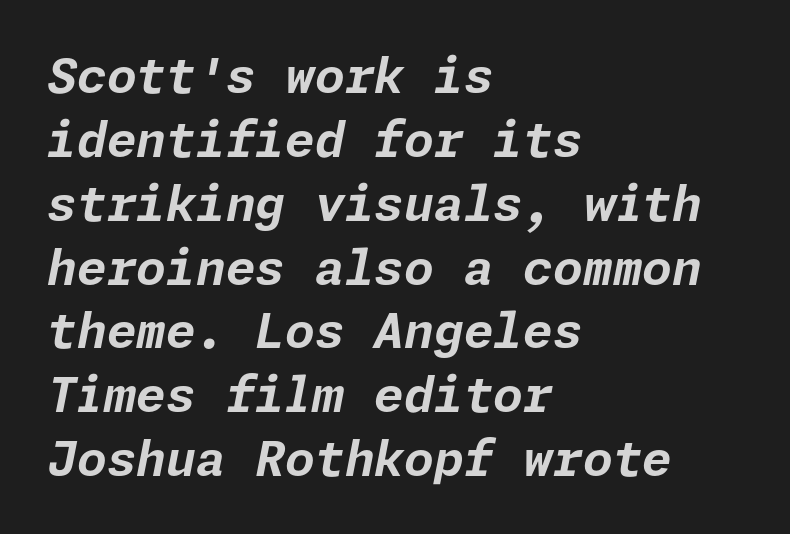
Q: Is the text bold? A: Yes.
Q: Is the text italic (slanted)? A: Yes, it leans right by about 11 degrees.
Q: Is the text underlined? A: No.
Q: How is the paragraph aligned? A: Left-aligned.
Q: Is the spacing between letters normal or unusually wide? A: Normal.
Q: Is the spacing between lines tight, normal or loose? A: Normal.
Q: Width (condensed, normal, or wide)? A: Normal.
Q: Stroke contrast? A: Low.
Q: x-height? A: Medium.
